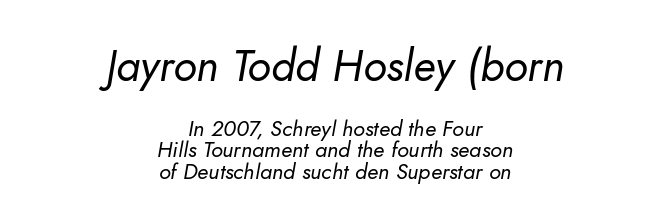
Q: Is the text bold? A: No.
Q: Is the text italic (slanted)? A: Yes, it leans right by about 10 degrees.
Q: Is the text underlined? A: No.
Q: How is the paragraph aligned? A: Centered.
Q: Is the spacing between letters normal or unusually wide? A: Normal.
Q: Is the spacing between lines tight, normal or loose? A: Tight.
Q: Which block of text is set in a larger size, the first (top) or the second (bottom)? A: The first (top) one.
Q: Width (condensed, normal, or wide)? A: Normal.
Q: Stroke contrast? A: Low.
Q: x-height? A: Small.
Q: Monospaced? A: No.
